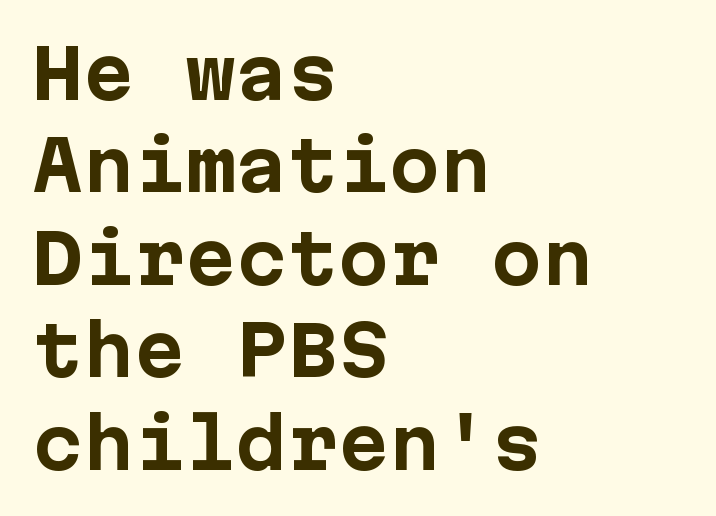
{"serif": "no", "italic": "no", "bold": "yes", "weight": "bold", "width": "normal", "stroke_contrast": "low", "x_height": "medium", "monospaced": "yes", "underline": "no", "align": "left", "line_spacing": "normal", "line_spacing_ratio": 1.36, "letter_spacing": "normal", "letter_spacing_em": 0.0, "glyph_px": 68}
